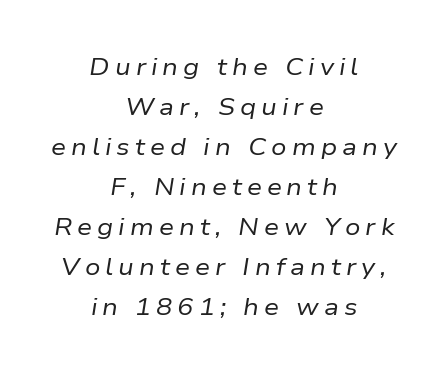
The specimen reads as italic at a glance. Is the stroke heavy? The answer is a plain regular-or-lighter. These lines have a slow, spaced-out rhythm from letter to letter. Beneath every word, the page is bare. These lines are centered, leaving both edges ragged. Each new line begins a customary step beneath the previous one.
